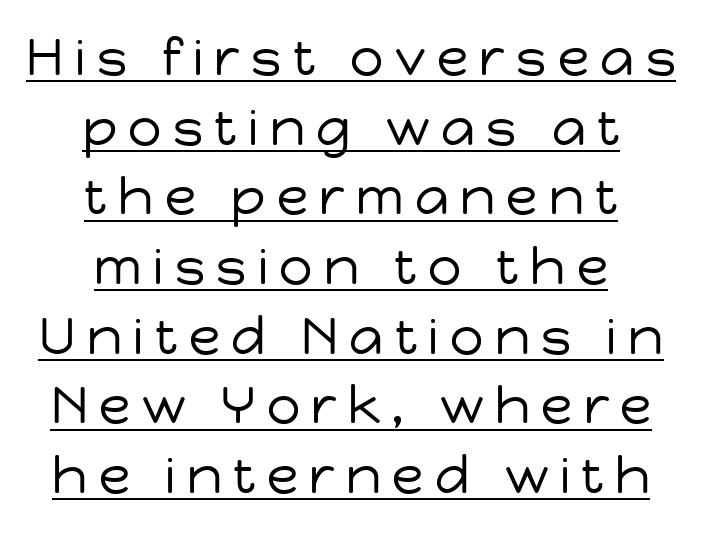
Q: Is the text bold? A: No.
Q: Is the text italic (slanted)? A: No, it is upright.
Q: Is the typeface a serif or a sans-serif typeface? A: Sans-serif.
Q: Is the text underlined? A: Yes.
Q: How is the paragraph aligned? A: Centered.
Q: Is the spacing between letters normal or unusually wide? A: Unusually wide.
Q: Is the spacing between lines tight, normal or loose? A: Normal.
Q: Width (condensed, normal, or wide)? A: Normal.
Q: Stroke contrast? A: Low.
Q: x-height? A: Medium.
Q: Monospaced? A: No.
